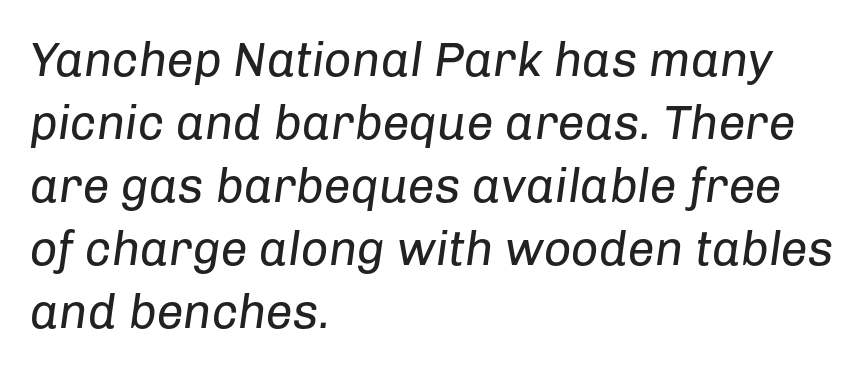
Leading matches the norm, producing a regular column. A typesetter would call this proportional, since set widths differ per character. Line starts are locked; line ends wander. The typeface has the unassuming heft of standard copy or less.
